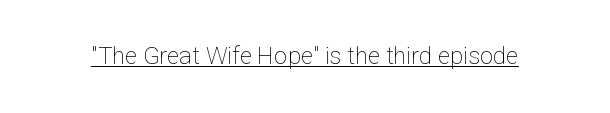
Q: Is the text bold? A: No.
Q: Is the text italic (slanted)? A: No, it is upright.
Q: Is the text underlined? A: Yes.
Q: Is the spacing between letters normal or unusually wide? A: Normal.
